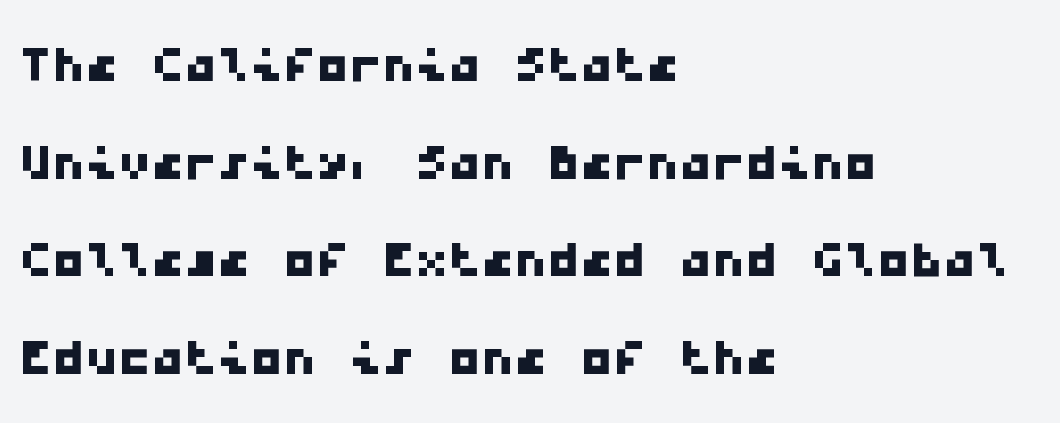
The image shows 66 px wide sans-serif type, monospaced; set left-aligned, normal line spacing (1.48x), normal letter spacing, not underlined; low stroke contrast and a medium x-height.
